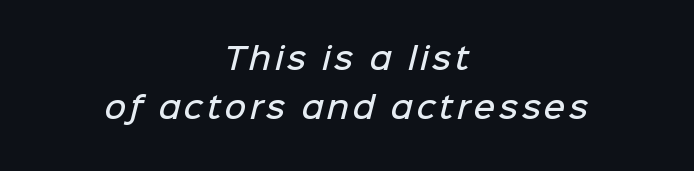
Regarding serifs, this sample does without them. Summary of vertical rhythm: regular, with standard interline spacing. The passage shown is typed in a proportional face where columns would drift. Weight check: semibold — heavier than regular, not quite bold. Compared with a flush-left layout, this one balances lines on the center instead. Underline: absent.
